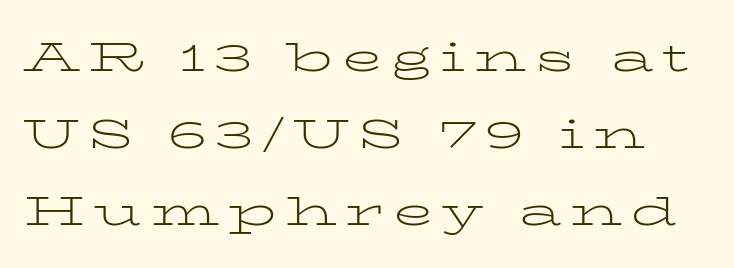
The letters stand straight up with perfectly vertical stems. What stands out about the letter spacing? Its width — letters are far apart. Descenders are the only things crossing below the line. Each letter keeps its own natural width here, so spacing adapts to shape. A light-to-regular cut is what we see here.
